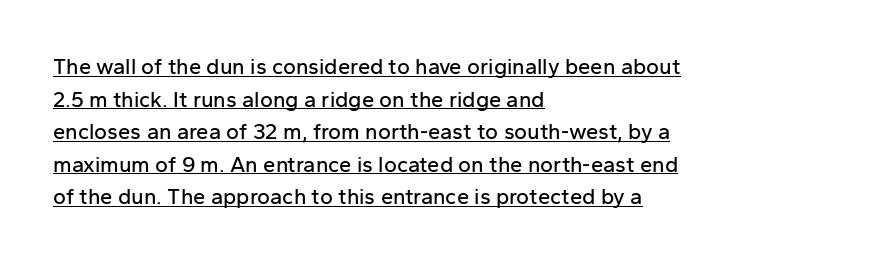
The image shows 22 px text type, upright; set left-aligned, normal line spacing (1.48x), normal letter spacing, underlined.
